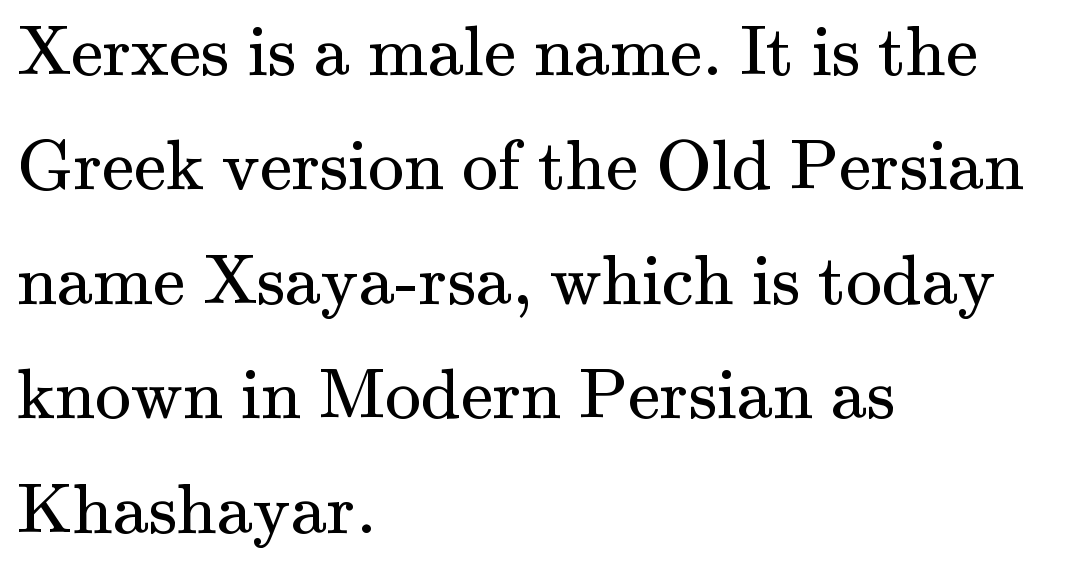
This sample uses plain, unmodified letter spacing. Is the stroke heavy? The answer is a plain regular-or-lighter. Style check: upright. The rendering shows small feet on the letterforms — a serif design. Proportional: the letters do not fall into vertical columns.
